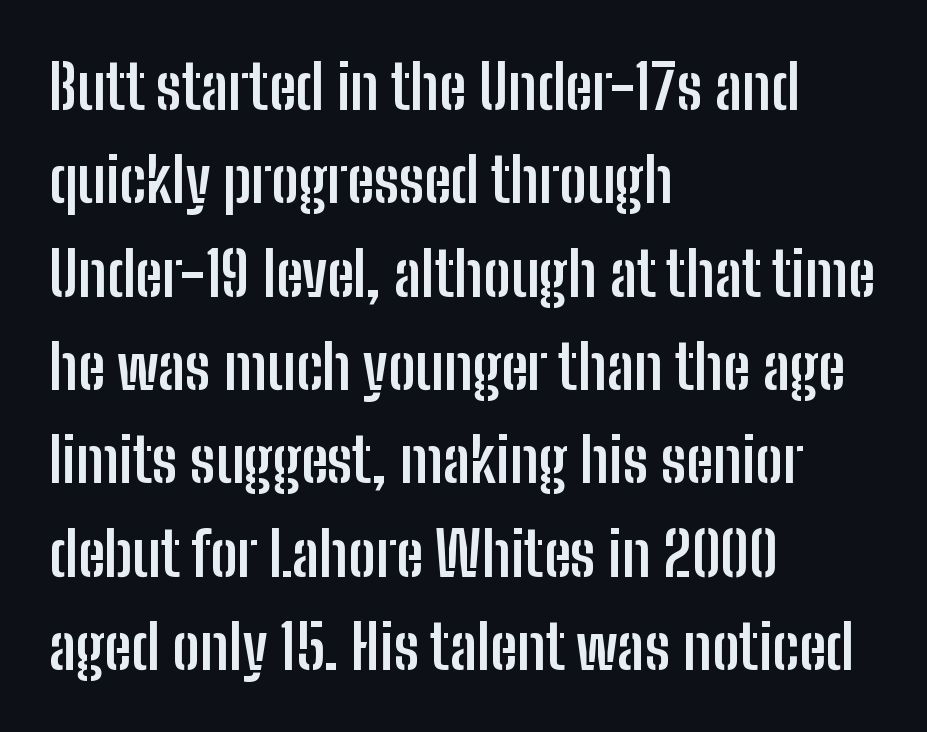
Q: Is the text bold? A: Yes.
Q: Is the text italic (slanted)? A: No, it is upright.
Q: Is the typeface a serif or a sans-serif typeface? A: Sans-serif.
Q: Is the text underlined? A: No.
Q: How is the paragraph aligned? A: Left-aligned.
Q: Is the spacing between letters normal or unusually wide? A: Normal.
Q: Is the spacing between lines tight, normal or loose? A: Normal.
Q: Width (condensed, normal, or wide)? A: Condensed.
Q: Stroke contrast? A: Low.
Q: x-height? A: Medium.
Q: Monospaced? A: No.
